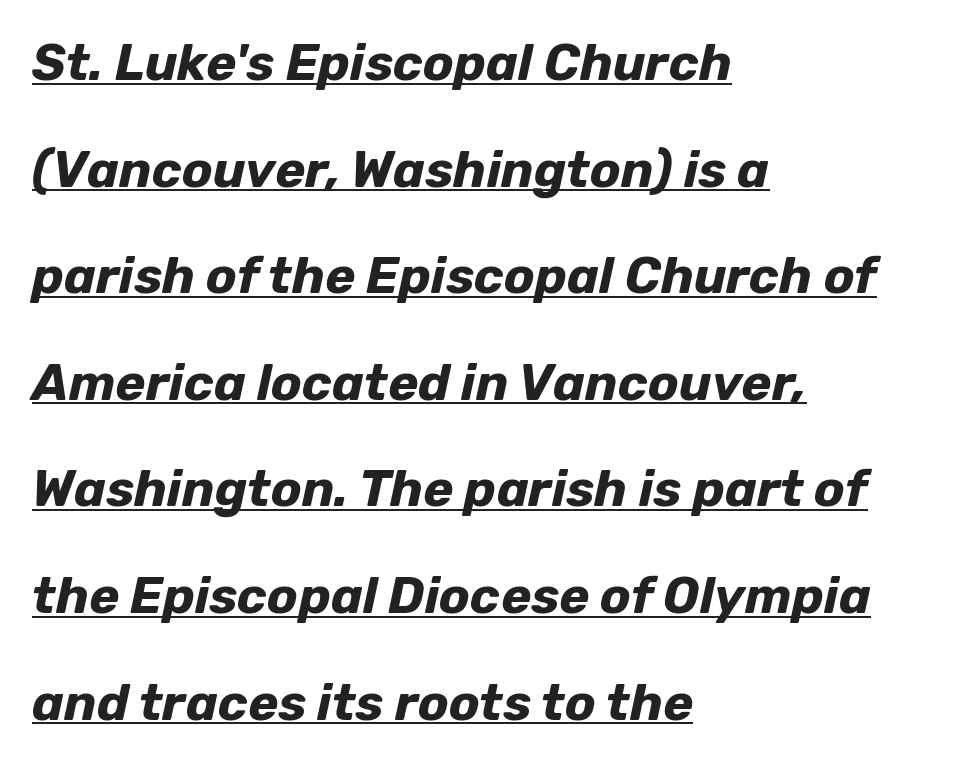
Students, observe: this is what heavily led, spacious text looks like. Character widths vary here, with narrow letters taking less room than wide ones. There is no visible air inserted between adjacent glyphs. A student would call this left alignment; a typographer would say flush left, rag right.
